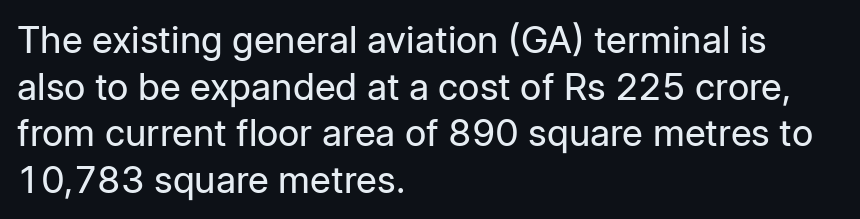
Q: Is the text bold? A: No.
Q: Is the text italic (slanted)? A: No, it is upright.
Q: Is the typeface a serif or a sans-serif typeface? A: Sans-serif.
Q: Is the text underlined? A: No.
Q: How is the paragraph aligned? A: Left-aligned.
Q: Is the spacing between letters normal or unusually wide? A: Normal.
Q: Is the spacing between lines tight, normal or loose? A: Normal.
Q: Width (condensed, normal, or wide)? A: Normal.
Q: Stroke contrast? A: Low.
Q: x-height? A: Medium.
Q: Monospaced? A: No.
